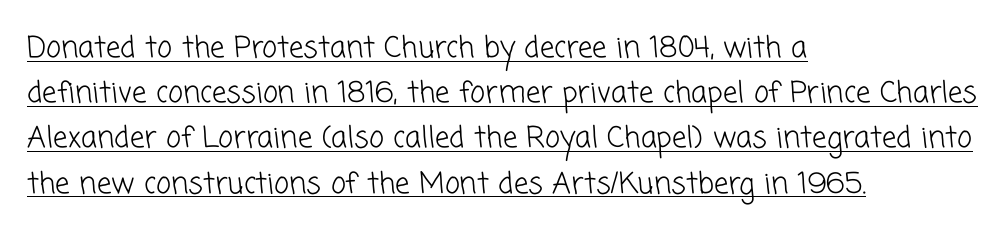
The image shows 29 px light sans-serif type; set left-aligned, normal line spacing (1.56x), normal letter spacing, underlined; low stroke contrast and a medium x-height.
